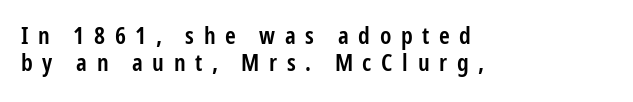
The space directly below the letters is spotless. The passage shown is semibold, sitting just below true bold. A student would call this left alignment; a typographer would say flush left, rag right. The typography opts for an upright posture over an oblique one. The line texture is sparse and dotted thanks to wide tracking.
